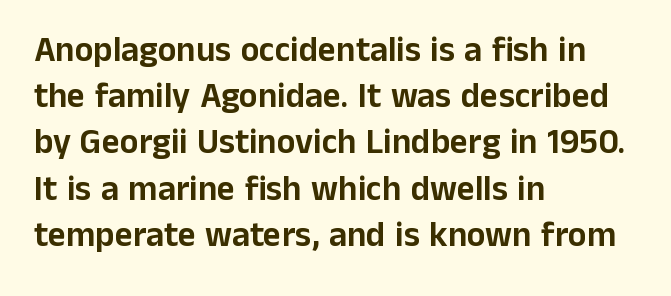
No extra tracking has been applied to these lines. Each letter's strokes conclude bluntly, with no projecting serifs. Any mark beneath the type? The region is blank. Looks like regular typesetting: each glyph gets only the width it needs. Short and long lines alike share a common starting point at left. In terms of posture, this sample is upright.
